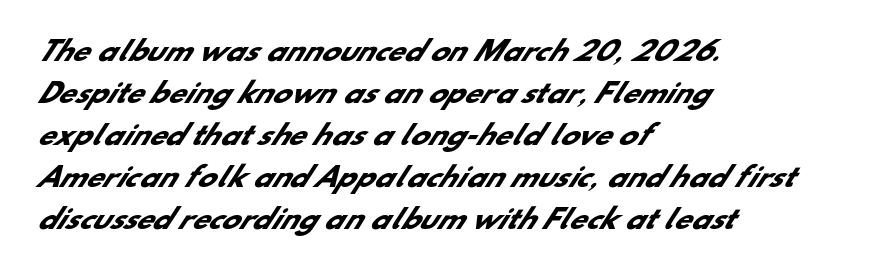
The image shows 27 px bold type; set left-aligned, normal line spacing (1.56x), normal letter spacing, not underlined.
